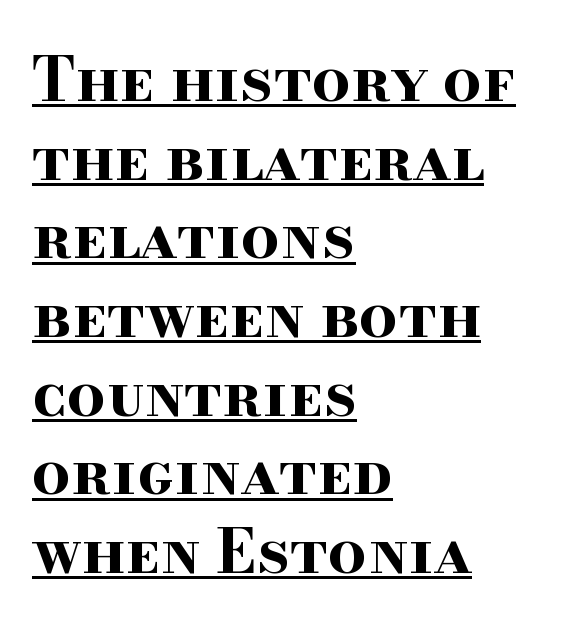
{"serif": "yes", "italic": "no", "bold": "yes", "weight": "bold", "width": "wide", "stroke_contrast": "high", "x_height": "small", "monospaced": "no", "underline": "yes", "align": "left", "line_spacing": "normal", "line_spacing_ratio": 1.29, "letter_spacing": "normal", "letter_spacing_em": 0.0, "glyph_px": 61}
